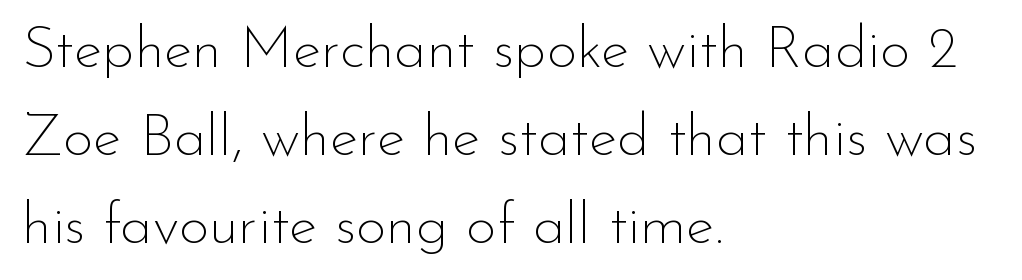
{"serif": "no", "italic": "no", "bold": "no", "weight": "thin", "width": "normal", "stroke_contrast": "low", "x_height": "small", "monospaced": "no", "underline": "no", "align": "left", "line_spacing": "normal", "line_spacing_ratio": 1.49, "letter_spacing": "normal", "letter_spacing_em": 0.0, "glyph_px": 59}
